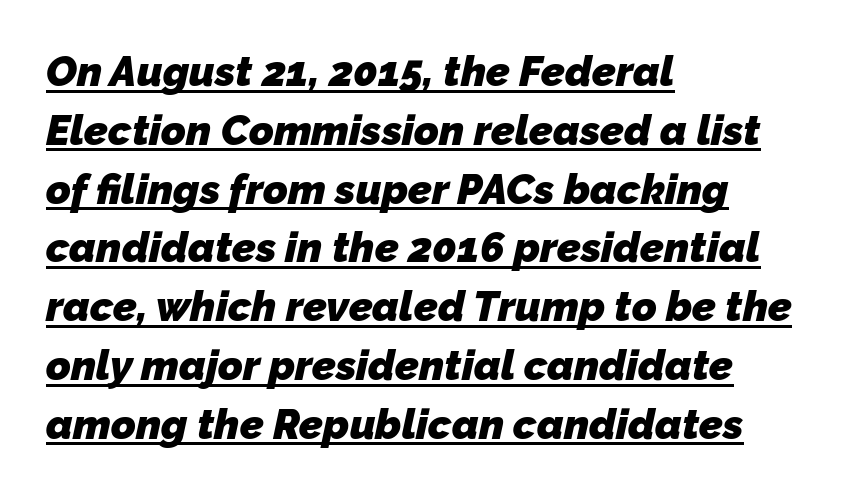
Q: Is the text bold? A: Yes.
Q: Is the typeface a serif or a sans-serif typeface? A: Sans-serif.
Q: Is the text underlined? A: Yes.
Q: How is the paragraph aligned? A: Left-aligned.
Q: Is the spacing between letters normal or unusually wide? A: Normal.
Q: Is the spacing between lines tight, normal or loose? A: Normal.
Q: Width (condensed, normal, or wide)? A: Normal.
Q: Stroke contrast? A: Low.
Q: x-height? A: Medium.
Q: Monospaced? A: No.
